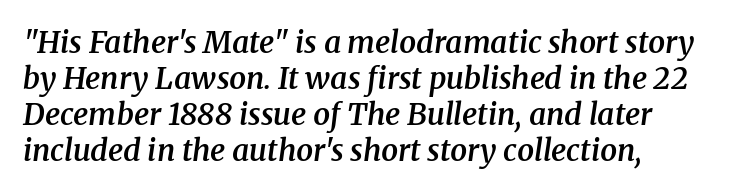
Q: Is the text bold? A: Semi-bold.
Q: Is the text italic (slanted)? A: Yes, it leans right by about 8 degrees.
Q: Is the typeface a serif or a sans-serif typeface? A: Serif.
Q: Is the text underlined? A: No.
Q: How is the paragraph aligned? A: Left-aligned.
Q: Is the spacing between letters normal or unusually wide? A: Normal.
Q: Width (condensed, normal, or wide)? A: Normal.
Q: Stroke contrast? A: Medium.
Q: x-height? A: Medium.
Q: Monospaced? A: No.
